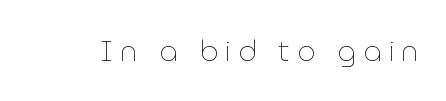
Q: Is the text bold? A: No.
Q: Is the text italic (slanted)? A: No, it is upright.
Q: Is the text underlined? A: No.
Q: Is the spacing between letters normal or unusually wide? A: Unusually wide.
Q: Width (condensed, normal, or wide)? A: Normal.
Q: Stroke contrast? A: Low.
Q: x-height? A: Medium.
Q: Monospaced? A: No.
